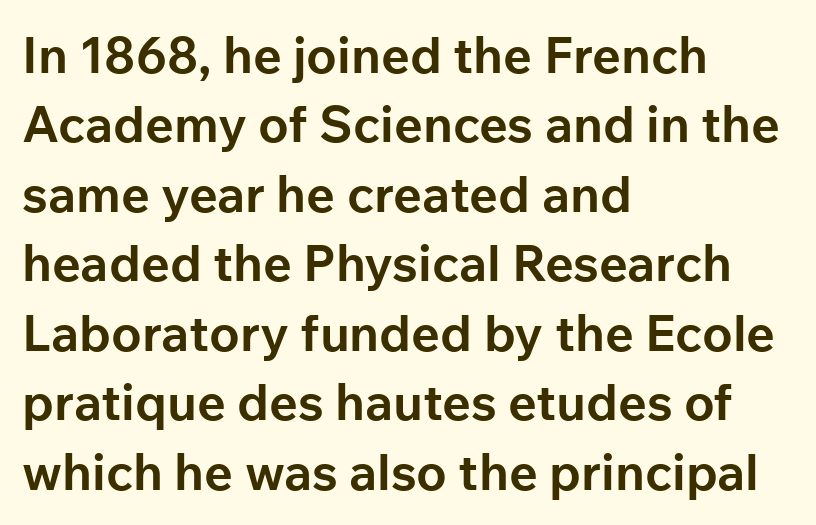
Designer's note — italics off, roman on. This sample uses plain, unmodified letter spacing. This sample uses a sans-serif face. The setting favours the left margin, as ordinary paragraphs usually do.
